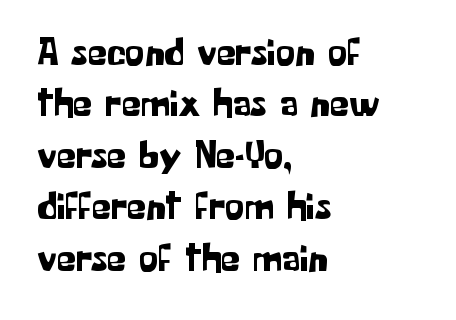
{"serif": "no", "italic": "no", "width": "normal", "stroke_contrast": "low", "x_height": "medium", "monospaced": "no", "underline": "no", "align": "left", "line_spacing": "normal", "line_spacing_ratio": 1.32, "letter_spacing": "normal", "letter_spacing_em": 0.0, "glyph_px": 39}
